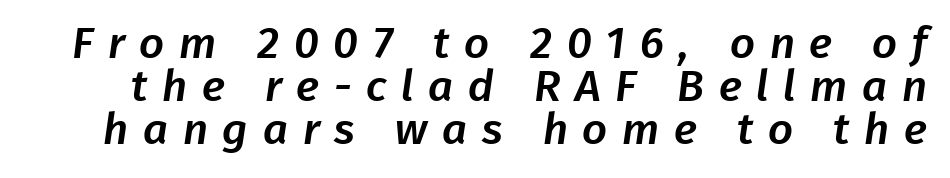
{"serif": "no", "width": "normal", "stroke_contrast": "low", "x_height": "medium", "monospaced": "no", "underline": "no", "line_spacing": "tight", "line_spacing_ratio": 0.98, "letter_spacing": "wide", "letter_spacing_em": 0.33, "glyph_px": 44}
